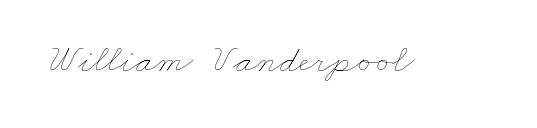
{"bold": "no", "weight": "thin", "width": "wide", "stroke_contrast": "low", "x_height": "small", "monospaced": "no", "underline": "no", "letter_spacing": "normal", "letter_spacing_em": 0.0, "glyph_px": 39}
